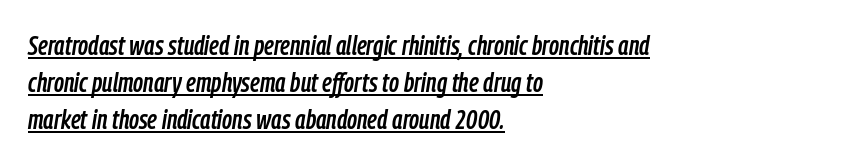
Each line of the rendering has a horizontal stroke beneath the glyphs. These lines were composed using italics. Which margin do the lines hug? The left one — the right edge is uneven. Successive baselines arrive at the customary interval. Tracking value appears to be zero — textbook default spacing.
